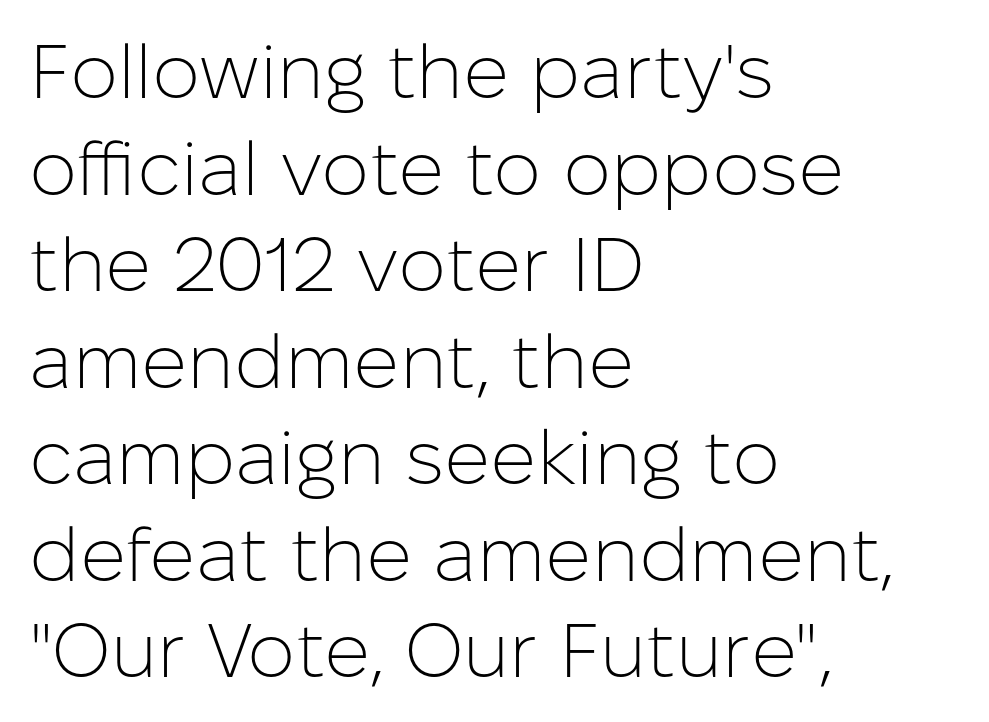
{"serif": "no", "italic": "no", "bold": "no", "weight": "light", "width": "normal", "stroke_contrast": "low", "x_height": "medium", "monospaced": "no", "underline": "no", "align": "left", "line_spacing": "normal", "line_spacing_ratio": 1.27, "letter_spacing": "normal", "letter_spacing_em": 0.0, "glyph_px": 76}
